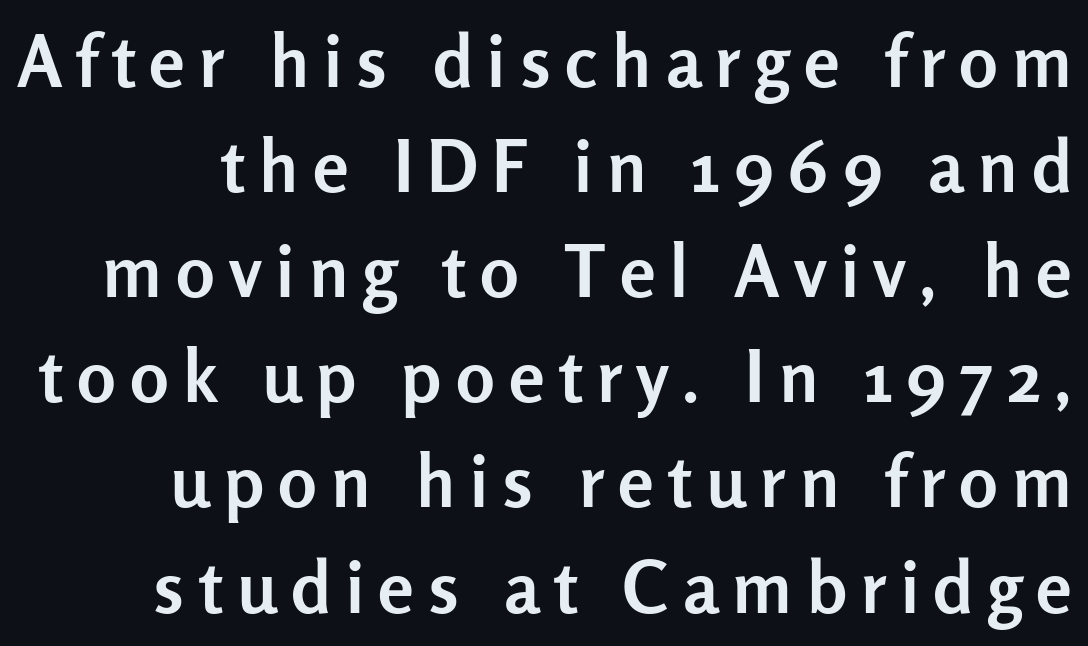
Q: Is the text bold? A: Yes.
Q: Is the text italic (slanted)? A: No, it is upright.
Q: Is the typeface a serif or a sans-serif typeface? A: Sans-serif.
Q: Is the text underlined? A: No.
Q: Is the spacing between letters normal or unusually wide? A: Unusually wide.
Q: Is the spacing between lines tight, normal or loose? A: Normal.
Q: Width (condensed, normal, or wide)? A: Normal.
Q: Stroke contrast? A: Low.
Q: x-height? A: Medium.
Q: Monospaced? A: No.
